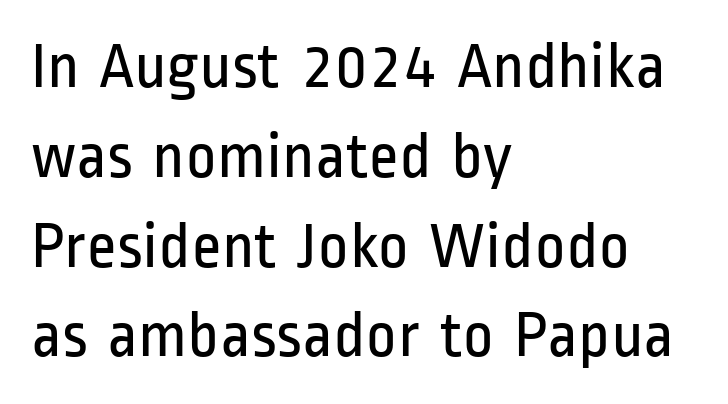
These lines are composed in type without serifs. Each letter keeps its own natural width here, so spacing adapts to shape. You could call the tracking neutral — neither tight nor loose. Line starts are locked; line ends wander.
